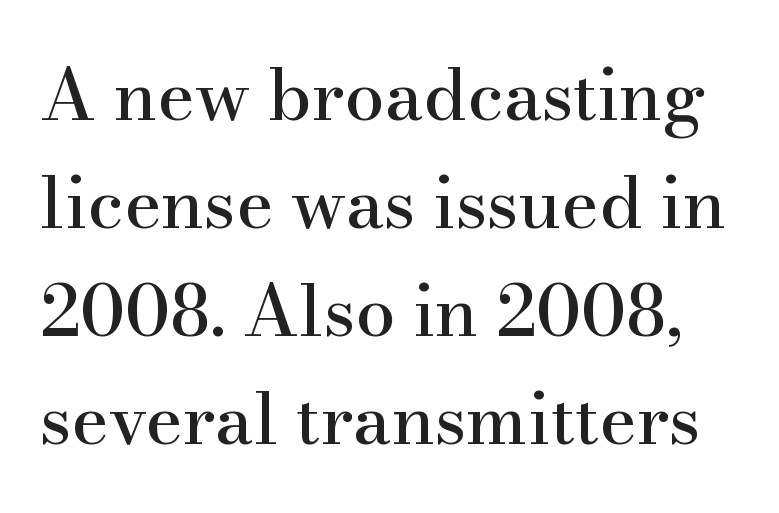
Q: Is the text italic (slanted)? A: No, it is upright.
Q: Is the typeface a serif or a sans-serif typeface? A: Serif.
Q: Is the text underlined? A: No.
Q: Is the spacing between letters normal or unusually wide? A: Normal.
Q: Is the spacing between lines tight, normal or loose? A: Normal.
Q: Width (condensed, normal, or wide)? A: Normal.
Q: Stroke contrast? A: High.
Q: x-height? A: Small.
Q: Monospaced? A: No.
